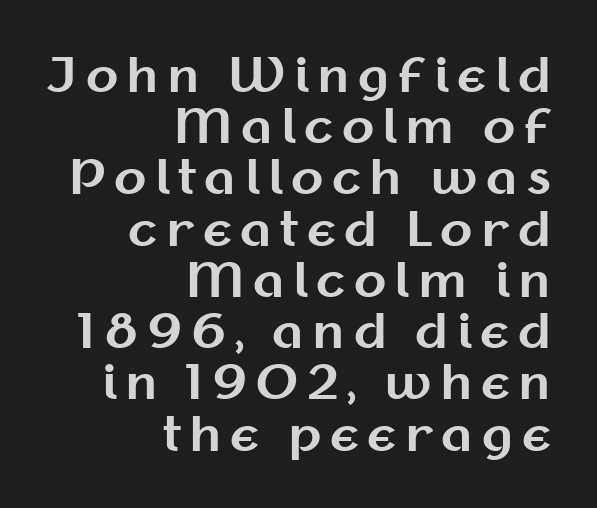
The image shows 47 px bold sans-serif type, upright; set right-aligned, tight line spacing (1.09x), not underlined; medium stroke contrast and a medium x-height.
